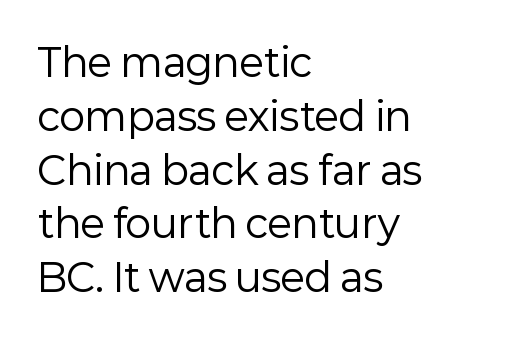
The image shows 39 px regular-weight sans-serif type, upright; set left-aligned, normal line spacing (1.38x), normal letter spacing, not underlined; low stroke contrast and a medium x-height.
